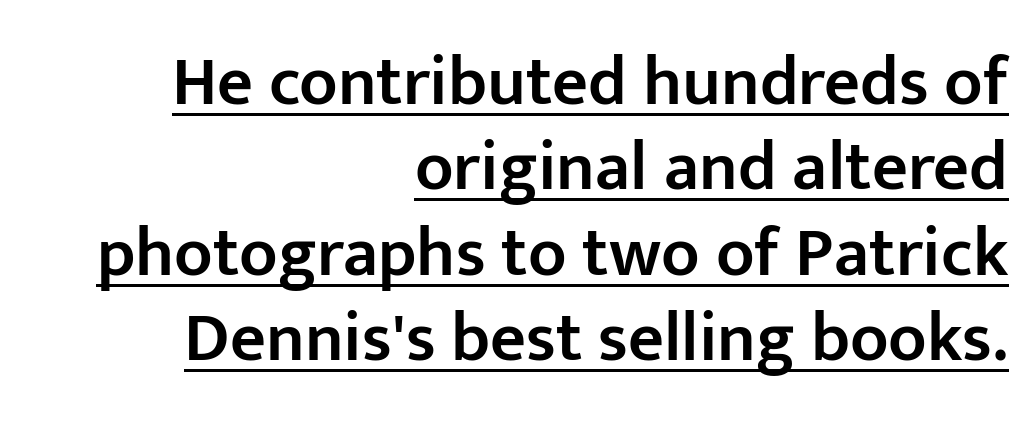
The image shows 70 px semibold sans-serif type, upright; set right-aligned, line spacing 1.22x, normal letter spacing, underlined; low stroke contrast and a medium x-height.
